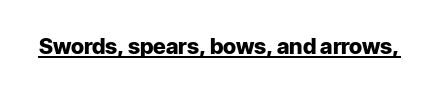
The image shows 22 px bold type, upright; set normal letter spacing, underlined.
